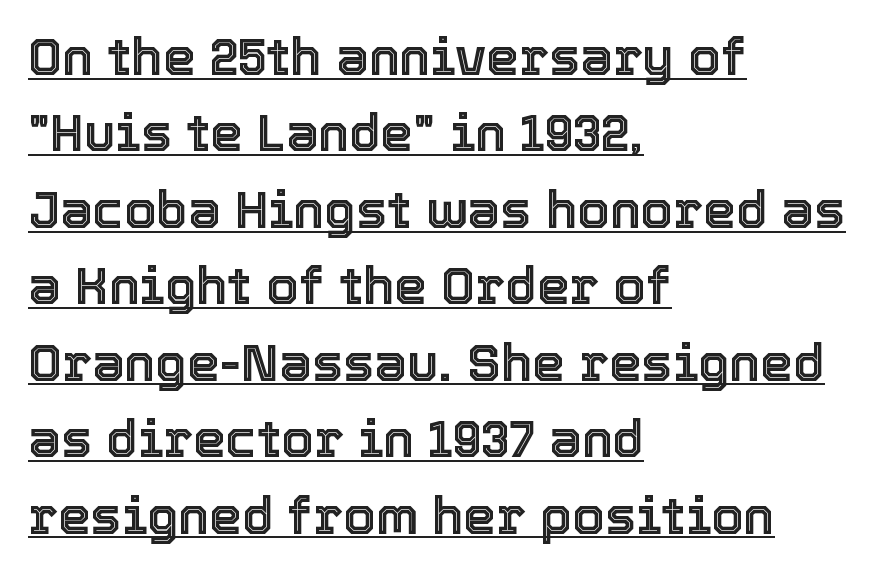
Quick note: interline space is typical. Nothing unusual about the tracking: characters are spaced as the font intends. These lines were composed using upright roman letters. The passage shown is typed in a proportional face where columns would drift. Somebody hit Ctrl+U on this one — the words are underlined. Leftover space on each line is placed entirely after the last word.
